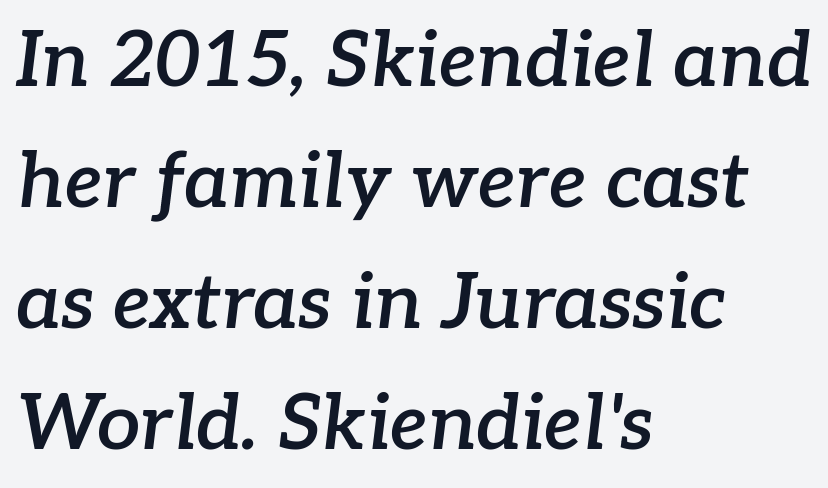
{"serif": "yes", "italic": "yes", "lean": "right", "slant_degrees": 7, "bold": "semi", "weight": "semibold", "width": "normal", "stroke_contrast": "low", "x_height": "medium", "monospaced": "no", "underline": "no", "align": "left", "line_spacing": "normal", "line_spacing_ratio": 1.57, "letter_spacing": "normal", "letter_spacing_em": 0.0, "glyph_px": 77}
